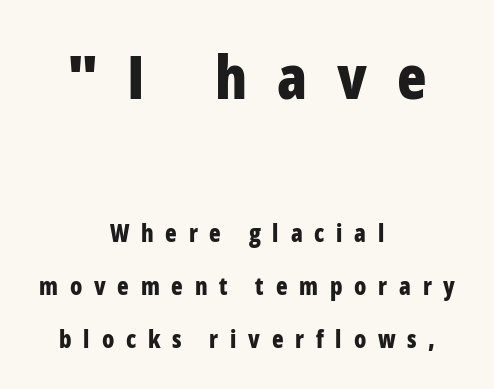
Scale decreases going downward across the two blocks. Upright lettering throughout. Substantial extra tracking has been applied to these lines. The passage is arranged like a title page — every line centered.
